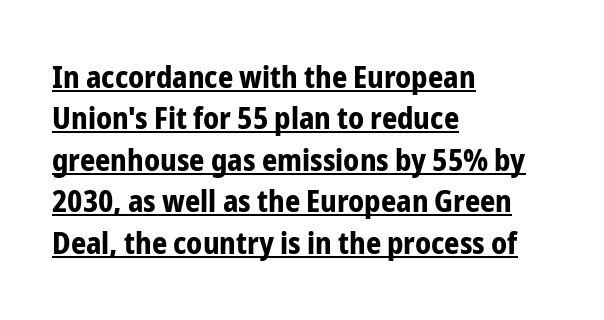
{"serif": "no", "italic": "no", "bold": "yes", "weight": "bold", "width": "condensed", "stroke_contrast": "low", "x_height": "medium", "monospaced": "no", "underline": "yes", "align": "left", "line_spacing": "normal", "line_spacing_ratio": 1.38, "letter_spacing": "normal", "letter_spacing_em": 0.0, "glyph_px": 30}
